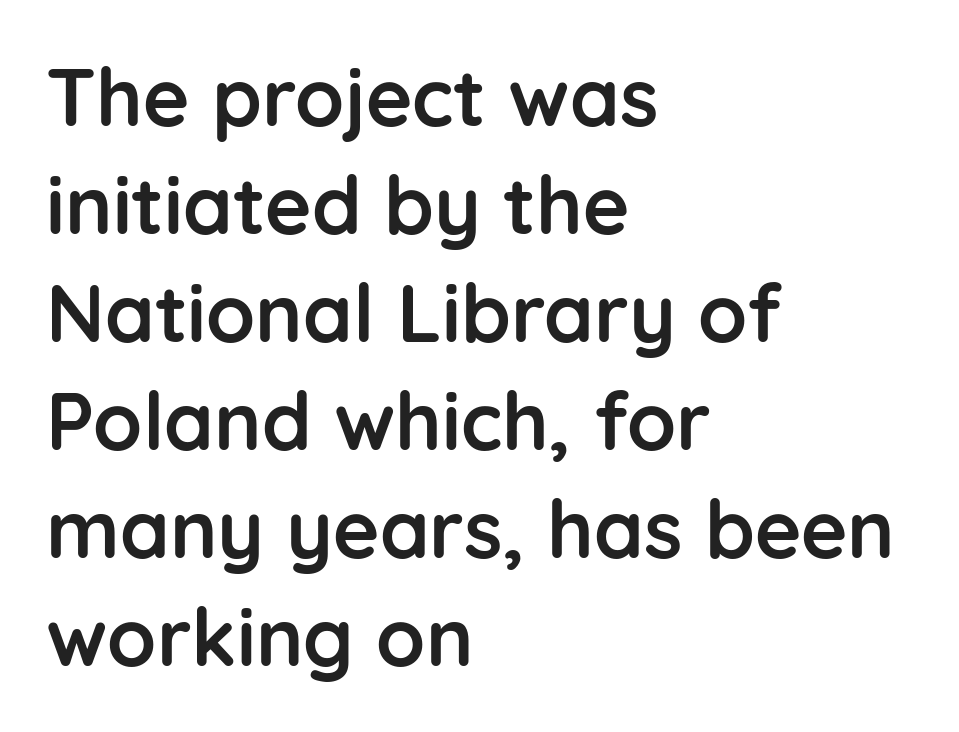
Q: Is the text bold? A: Yes.
Q: Is the text italic (slanted)? A: No, it is upright.
Q: Is the typeface a serif or a sans-serif typeface? A: Sans-serif.
Q: Is the text underlined? A: No.
Q: How is the paragraph aligned? A: Left-aligned.
Q: Is the spacing between letters normal or unusually wide? A: Normal.
Q: Is the spacing between lines tight, normal or loose? A: Normal.
Q: Width (condensed, normal, or wide)? A: Normal.
Q: Stroke contrast? A: Low.
Q: x-height? A: Medium.
Q: Monospaced? A: No.
